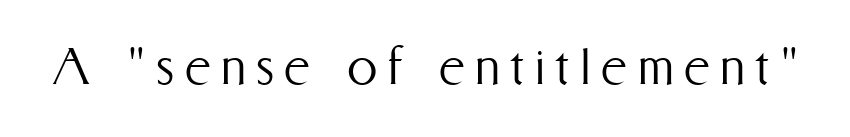
{"italic": "no", "bold": "no", "weight": "light", "width": "condensed", "stroke_contrast": "medium", "x_height": "medium", "monospaced": "no", "underline": "no", "glyph_px": 61}
